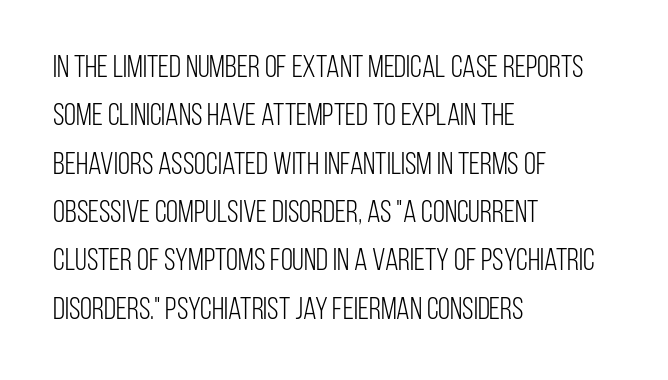
{"serif": "no", "italic": "no", "bold": "no", "weight": "light", "width": "condensed", "stroke_contrast": "low", "x_height": "large", "monospaced": "no", "underline": "no", "align": "left", "line_spacing": "normal", "line_spacing_ratio": 1.56, "letter_spacing": "normal", "letter_spacing_em": 0.0, "glyph_px": 31}
